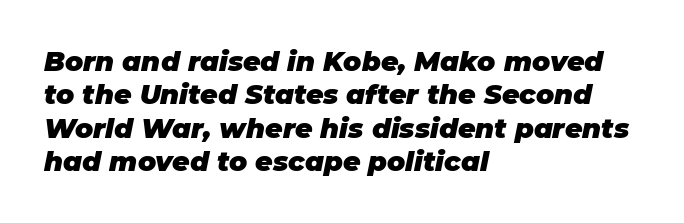
Q: Is the text bold? A: Yes.
Q: Is the text italic (slanted)? A: Yes, it leans right by about 11 degrees.
Q: Is the text underlined? A: No.
Q: How is the paragraph aligned? A: Left-aligned.
Q: Is the spacing between letters normal or unusually wide? A: Normal.
